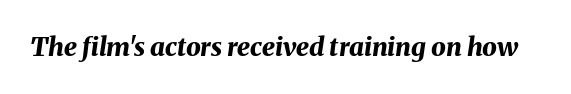
Q: Is the text bold? A: Yes.
Q: Is the text italic (slanted)? A: Yes, it leans right by about 8 degrees.
Q: Is the text underlined? A: No.
Q: Is the spacing between letters normal or unusually wide? A: Normal.
